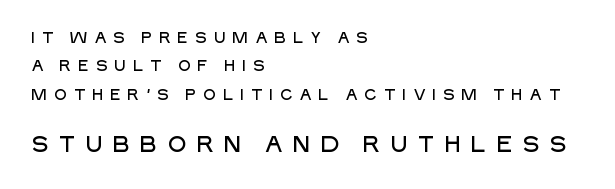
The image shows 22 px text type, upright; set left-aligned, loose line spacing (1.9x), unusually wide letter spacing (+0.4 em), not underlined; the second (bottom) block is 1.47x larger.
